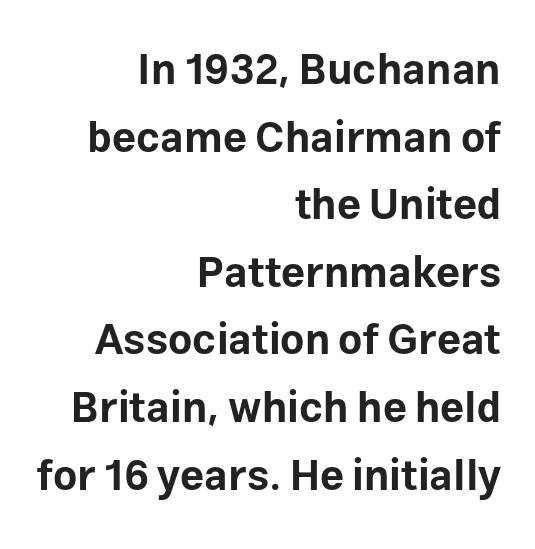
{"serif": "no", "italic": "no", "bold": "yes", "weight": "bold", "width": "normal", "stroke_contrast": "low", "x_height": "medium", "monospaced": "no", "underline": "no", "align": "right", "line_spacing": "normal", "line_spacing_ratio": 1.61, "letter_spacing": "normal", "letter_spacing_em": 0.0, "glyph_px": 42}
